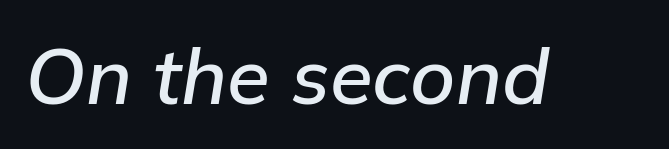
The image shows 78 px semibold type, italic (leaning right); set normal letter spacing, not underlined; low stroke contrast and a medium x-height.
